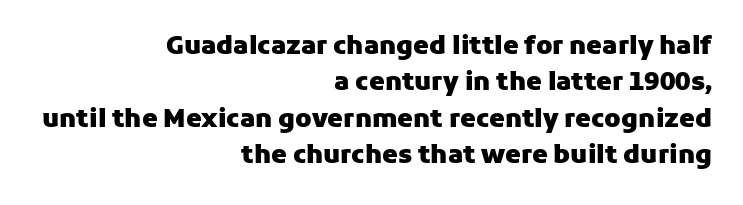
{"italic": "no", "bold": "yes", "underline": "no", "align": "right", "line_spacing": "normal", "line_spacing_ratio": 1.46, "letter_spacing": "normal", "letter_spacing_em": 0.0, "glyph_px": 25}
